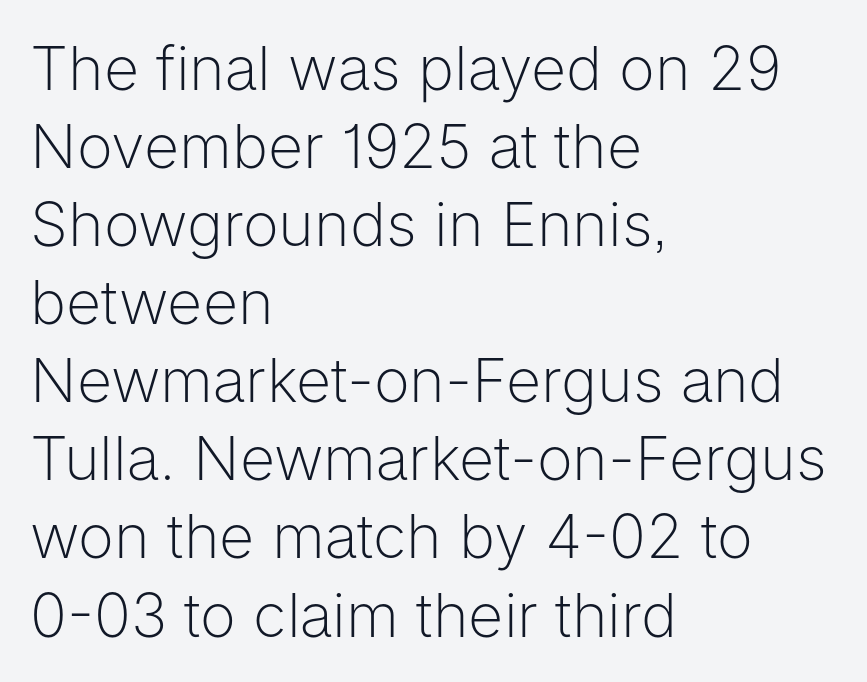
No feet cap the strokes, marking this as sans-serif type. Notice how the passage keeps a crisp vertical edge on the left only. Evenly set lines give the paragraph a standard silhouette. Character widths vary here, with narrow letters taking less room than wide ones. Any mark beneath the type? The region is blank. The gaps between neighbouring characters are ordinary and unremarkable.
